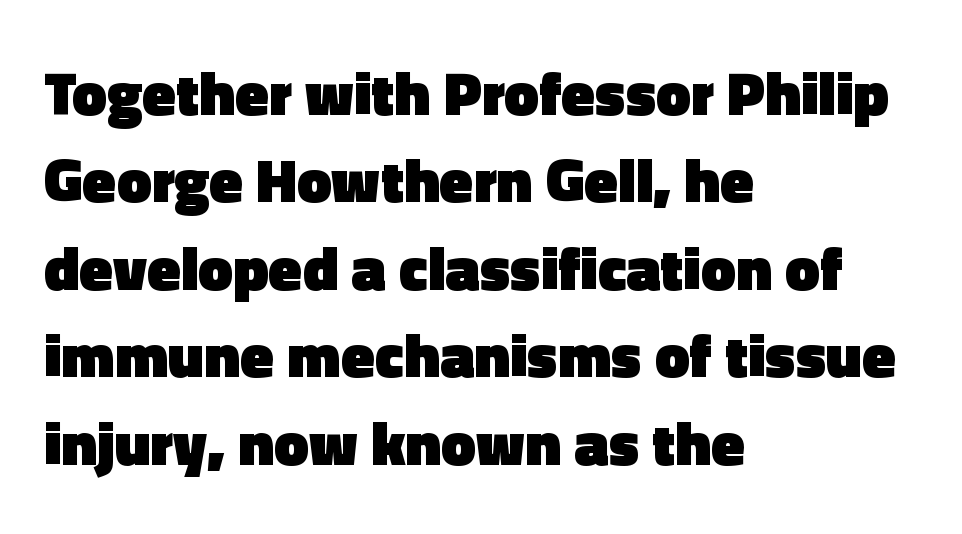
Q: Is the text bold? A: Yes.
Q: Is the text italic (slanted)? A: No, it is upright.
Q: Is the typeface a serif or a sans-serif typeface? A: Sans-serif.
Q: Is the text underlined? A: No.
Q: How is the paragraph aligned? A: Left-aligned.
Q: Is the spacing between letters normal or unusually wide? A: Normal.
Q: Is the spacing between lines tight, normal or loose? A: Normal.
Q: Width (condensed, normal, or wide)? A: Normal.
Q: x-height? A: Medium.
Q: Monospaced? A: No.
